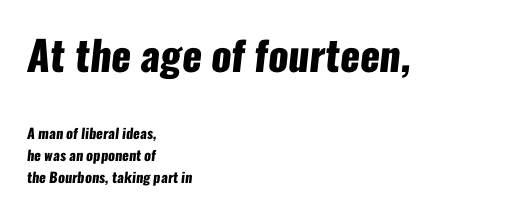
Note the varied advance widths — an 'i' is clearly narrower than an 'm'. Emphasis by weight is at full strength: bold. The lines in this sample share a left origin and differ only in where they stop. The type family on display is of the sans-serif kind. Tracking here is standard; glyphs follow each other at the usual distance.
